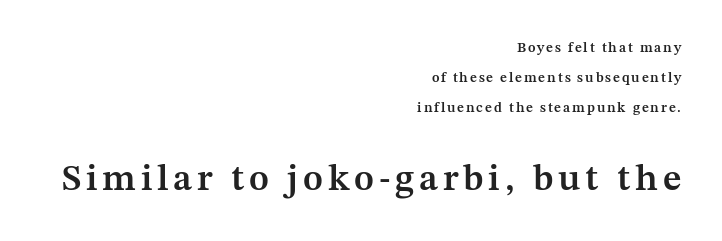
Reading top to bottom, the characters get bigger at the block break. Proportional: the letters do not fall into vertical columns. Does the type have serifs? Yes, each stem ends in a small foot. Rule under the text: the space is simply empty. Designer's note — italics off, roman on. Line endings align vertically; line beginnings do not.
